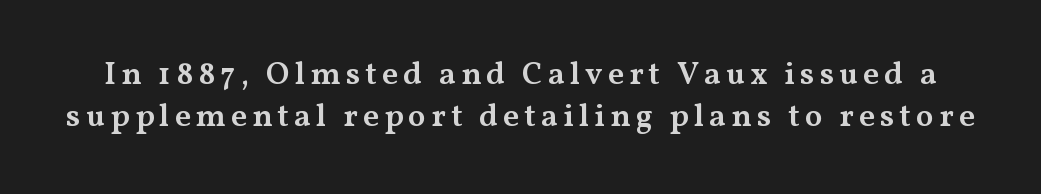
Q: Is the text bold? A: Semi-bold.
Q: Is the text italic (slanted)? A: No, it is upright.
Q: Is the typeface a serif or a sans-serif typeface? A: Serif.
Q: Is the text underlined? A: No.
Q: Is the spacing between lines tight, normal or loose? A: Normal.
Q: Width (condensed, normal, or wide)? A: Wide.
Q: Stroke contrast? A: Medium.
Q: x-height? A: Medium.
Q: Monospaced? A: No.
